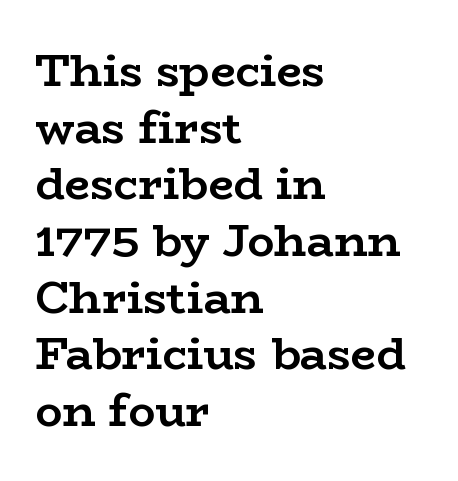
The image shows 45 px semibold, wide serif type, upright; set left-aligned, normal line spacing (1.26x), normal letter spacing, not underlined; low stroke contrast and a medium x-height.
